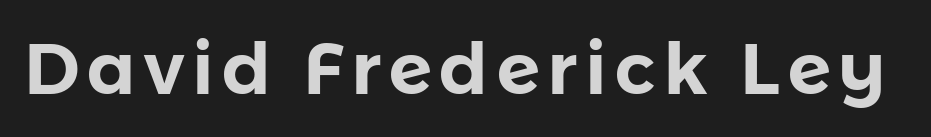
The image shows 72 px sans-serif type, upright; set not underlined; low stroke contrast and a medium x-height.
